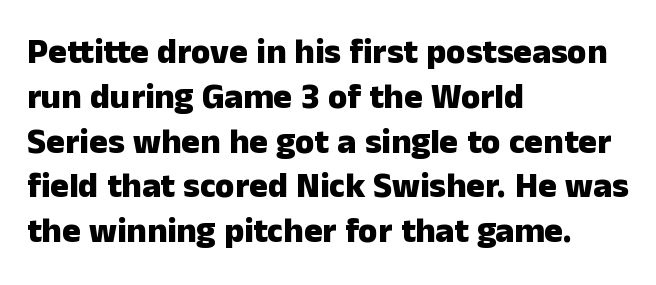
Vertical strokes here are truly vertical. The strip under each line holds only bare page. Students, note that the glyphs here touch the page at normal intervals. The passage shown is emphatically bold. Here the designer chose a conventional face with non-uniform glyph widths. Caption: multi-line text, flush left, ragged right.
